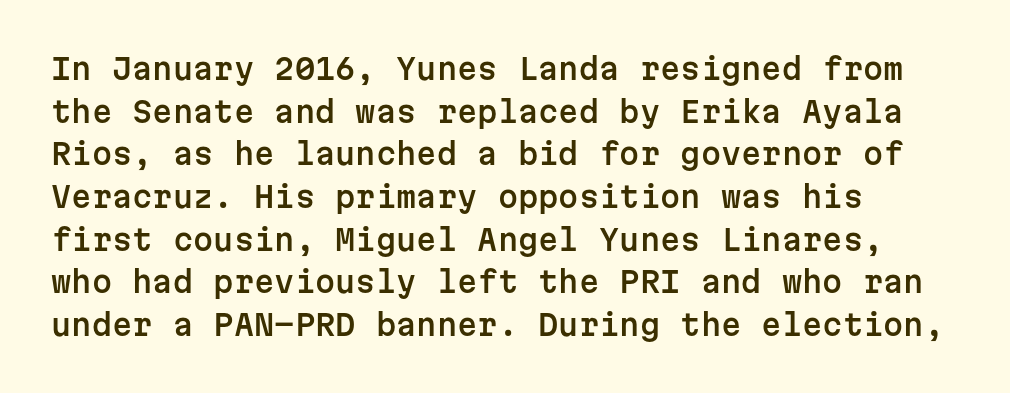
Style check: upright. The lines sit at an ordinary, default distance from one another. The space beneath each line is pristine and unruled. Monospaced: the letters line up in strict vertical columns.
